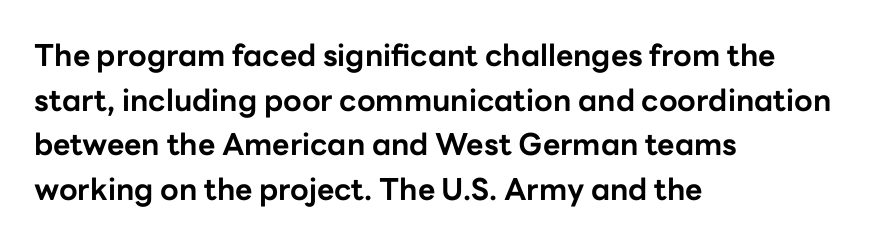
The image shows 30 px bold sans-serif type, upright; set left-aligned, normal line spacing (1.49x), normal letter spacing, not underlined; low stroke contrast and a medium x-height.
